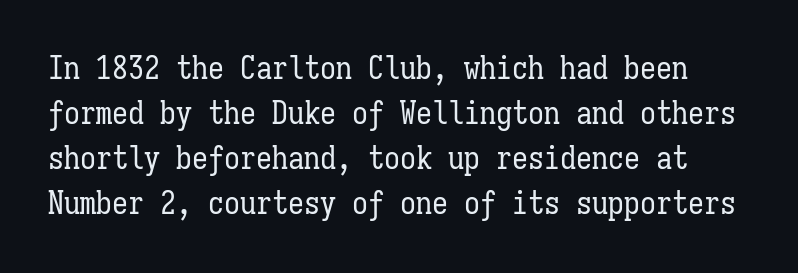
Q: Is the text bold? A: No.
Q: Is the text italic (slanted)? A: No, it is upright.
Q: Is the text underlined? A: No.
Q: Is the spacing between letters normal or unusually wide? A: Normal.
Q: Is the spacing between lines tight, normal or loose? A: Normal.
Q: Width (condensed, normal, or wide)? A: Condensed.
Q: Stroke contrast? A: Low.
Q: x-height? A: Medium.
Q: Monospaced? A: Yes.
